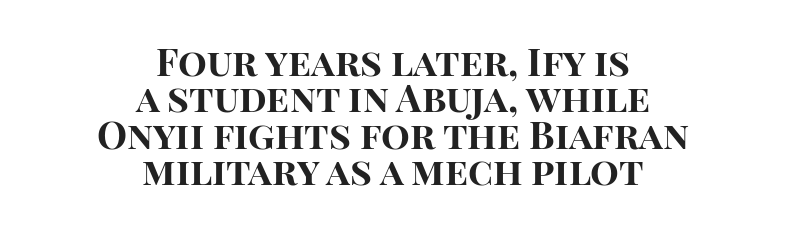
Each new line begins almost immediately beneath the previous one. The strokes are fattened all the way to bold. Reading down the block, each line starts at a different indent, mirrored at its end. The passage shown is typed in a proportional face where columns would drift.
